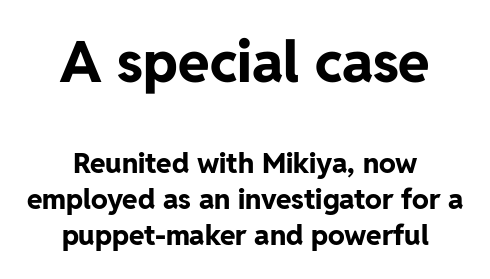
Leading: standard. Plenty of ink on the page — the face is bold. This sample uses a sans-serif face. This is roman type, the default non-slanted kind. Check the space under the baseline: it is left empty.
